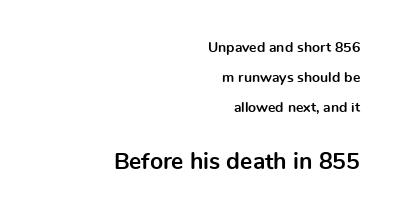
Q: Is the text bold? A: Yes.
Q: Is the text italic (slanted)? A: No, it is upright.
Q: Is the text underlined? A: No.
Q: How is the paragraph aligned? A: Right-aligned.
Q: Is the spacing between letters normal or unusually wide? A: Normal.
Q: Is the spacing between lines tight, normal or loose? A: Loose.
Q: Which block of text is set in a larger size, the first (top) or the second (bottom)? A: The second (bottom) one.
